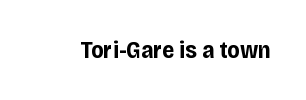
What stands out about the letter spacing? Nothing — it is the standard amount. Upright lettering throughout. Bold? Absolutely — the strokes are thick and heavy. The glyphs are unaccompanied by any horizontal stroke below them.
